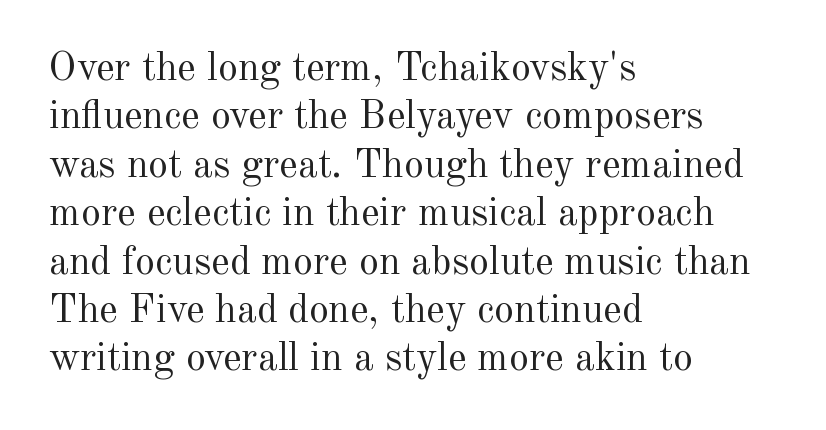
The image shows 40 px regular-weight serif type, upright; set left-aligned, line spacing 1.21x, normal letter spacing, not underlined; a small x-height.
